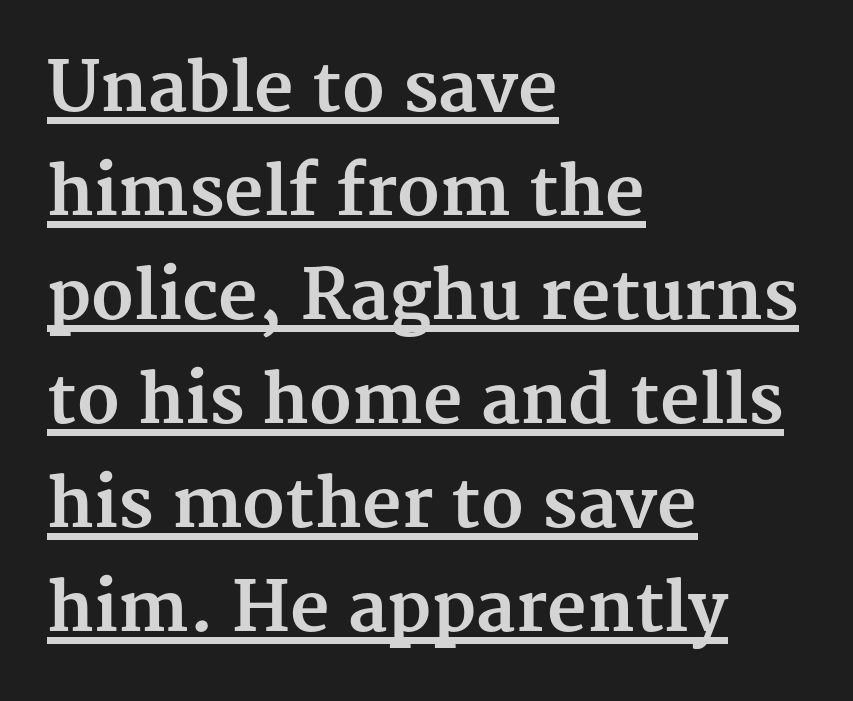
Q: Is the text bold? A: Yes.
Q: Is the text italic (slanted)? A: No, it is upright.
Q: Is the typeface a serif or a sans-serif typeface? A: Serif.
Q: Is the text underlined? A: Yes.
Q: How is the paragraph aligned? A: Left-aligned.
Q: Is the spacing between letters normal or unusually wide? A: Normal.
Q: Is the spacing between lines tight, normal or loose? A: Normal.
Q: Width (condensed, normal, or wide)? A: Normal.
Q: Stroke contrast? A: Medium.
Q: x-height? A: Medium.
Q: Monospaced? A: No.
